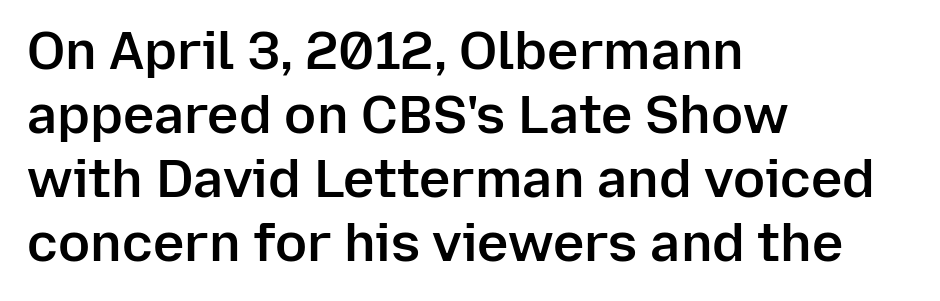
The image shows 53 px semibold sans-serif type, upright; set left-aligned, line spacing 1.21x, normal letter spacing, not underlined; low stroke contrast and a medium x-height.
